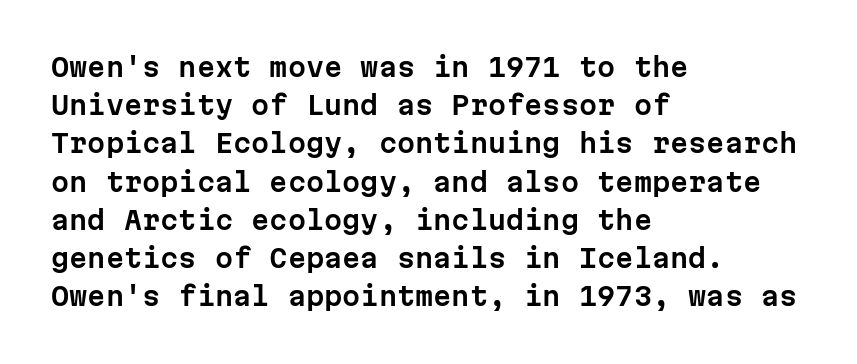
Glance below the letters and you will spot only blank space. Interline gaps are of average width in this sample. The type sits square on the baseline with zero lean. The text block is weighted toward the left margin, trailing off unevenly rightward. These lines keep a tight, regular rhythm from letter to letter.
